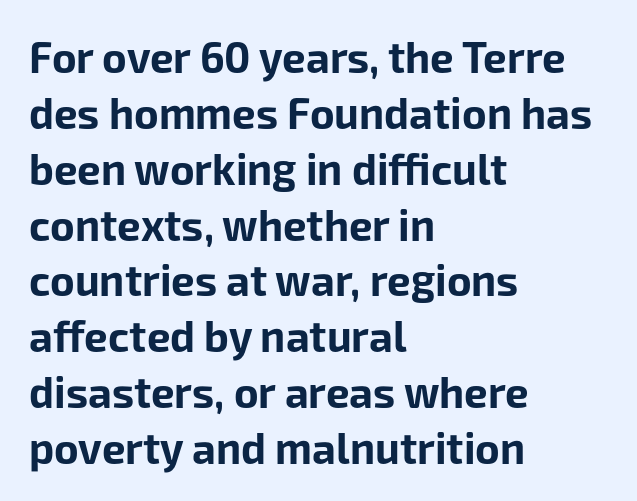
The image shows 42 px bold sans-serif type, upright; set left-aligned, normal line spacing (1.33x), normal letter spacing, not underlined; low stroke contrast and a medium x-height.
